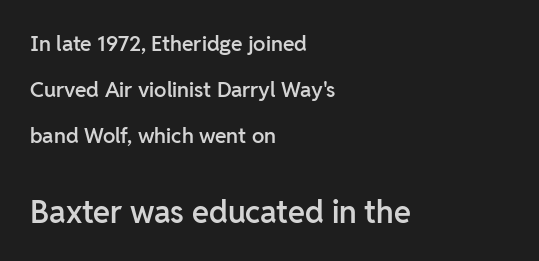
Q: Is the text bold? A: Semi-bold.
Q: Is the text italic (slanted)? A: No, it is upright.
Q: Is the typeface a serif or a sans-serif typeface? A: Sans-serif.
Q: Is the text underlined? A: No.
Q: How is the paragraph aligned? A: Left-aligned.
Q: Is the spacing between letters normal or unusually wide? A: Normal.
Q: Is the spacing between lines tight, normal or loose? A: Loose.
Q: Which block of text is set in a larger size, the first (top) or the second (bottom)? A: The second (bottom) one.
Q: Width (condensed, normal, or wide)? A: Normal.
Q: Stroke contrast? A: Low.
Q: x-height? A: Medium.
Q: Monospaced? A: No.
